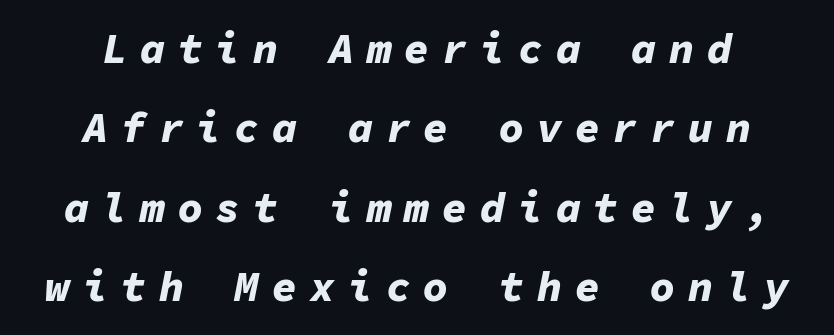
Q: Is the text bold? A: Yes.
Q: Is the text italic (slanted)? A: Yes, it leans right by about 11 degrees.
Q: Is the text underlined? A: No.
Q: How is the paragraph aligned? A: Centered.
Q: Is the spacing between letters normal or unusually wide? A: Unusually wide.
Q: Width (condensed, normal, or wide)? A: Normal.
Q: Stroke contrast? A: Low.
Q: x-height? A: Medium.
Q: Monospaced? A: Yes.
